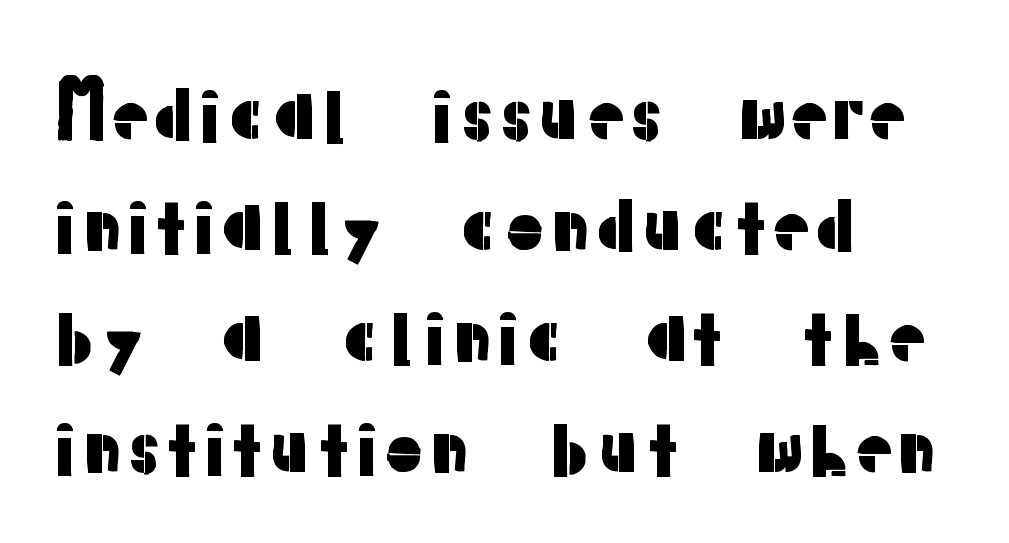
{"serif": "no", "italic": "no", "width": "normal", "stroke_contrast": "low", "x_height": "medium", "monospaced": "no", "underline": "no", "align": "left", "line_spacing": "normal", "line_spacing_ratio": 1.5, "letter_spacing": "normal", "letter_spacing_em": 0.0, "glyph_px": 74}
